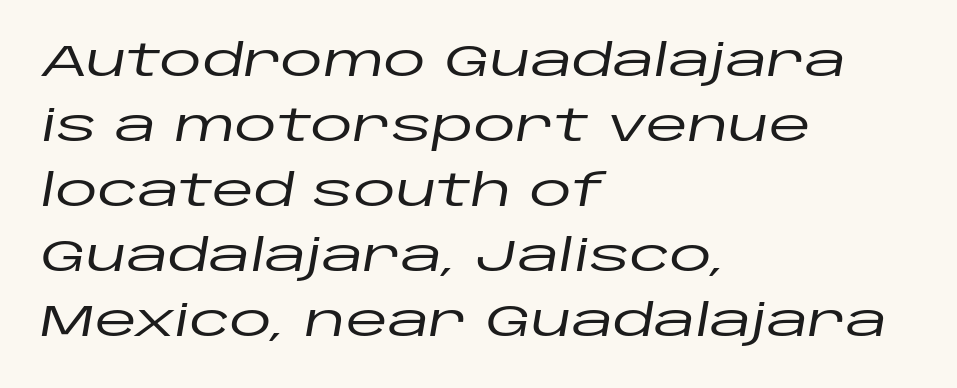
{"italic": "yes", "lean": "right", "slant_degrees": 10, "width": "wide", "stroke_contrast": "low", "x_height": "large", "monospaced": "no", "underline": "no", "align": "left", "line_spacing": "normal", "line_spacing_ratio": 1.51, "letter_spacing": "normal", "letter_spacing_em": 0.0, "glyph_px": 43}
